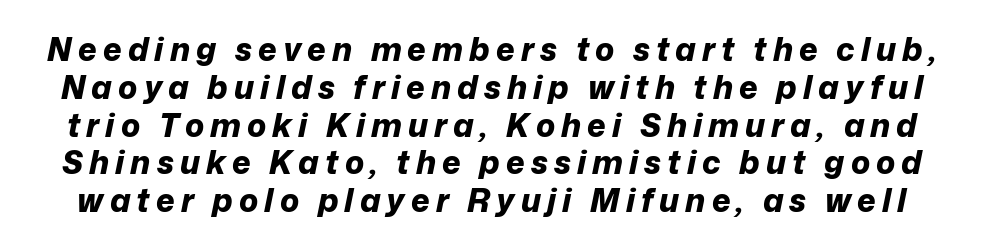
In terms of posture, this sample is oblique. Looks like regular typesetting: each glyph gets only the width it needs. Strong, thick strokes mark this as bold type. The gap between lines stays unmarked.
